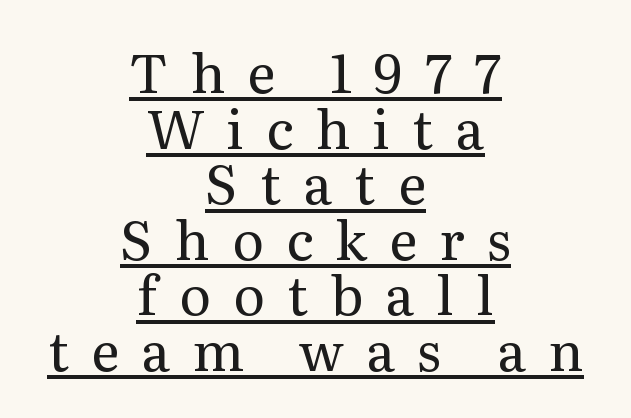
Q: Is the text bold? A: No.
Q: Is the text italic (slanted)? A: No, it is upright.
Q: Is the typeface a serif or a sans-serif typeface? A: Serif.
Q: Is the text underlined? A: Yes.
Q: How is the paragraph aligned? A: Centered.
Q: Is the spacing between letters normal or unusually wide? A: Unusually wide.
Q: Is the spacing between lines tight, normal or loose? A: Tight.
Q: Width (condensed, normal, or wide)? A: Normal.
Q: Stroke contrast? A: Medium.
Q: x-height? A: Medium.
Q: Monospaced? A: No.
